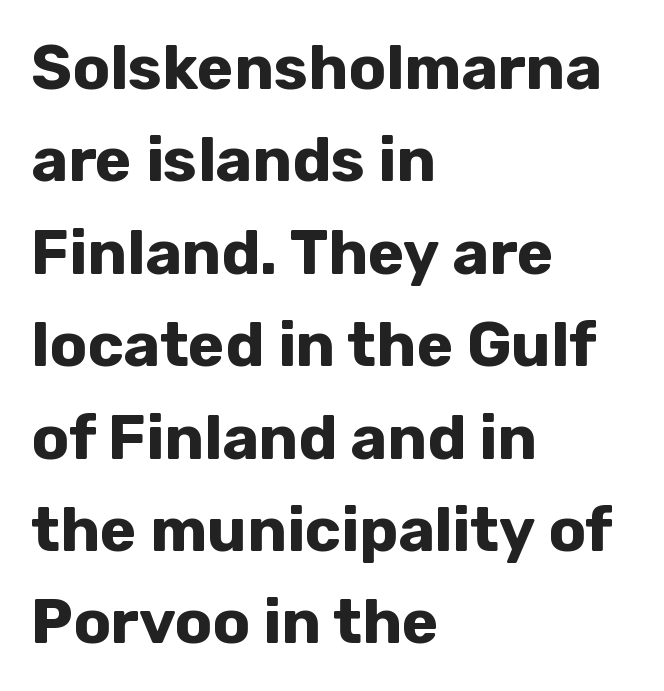
The image shows 62 px bold sans-serif type, upright; set left-aligned, normal line spacing (1.49x), normal letter spacing, not underlined; low stroke contrast and a medium x-height.
